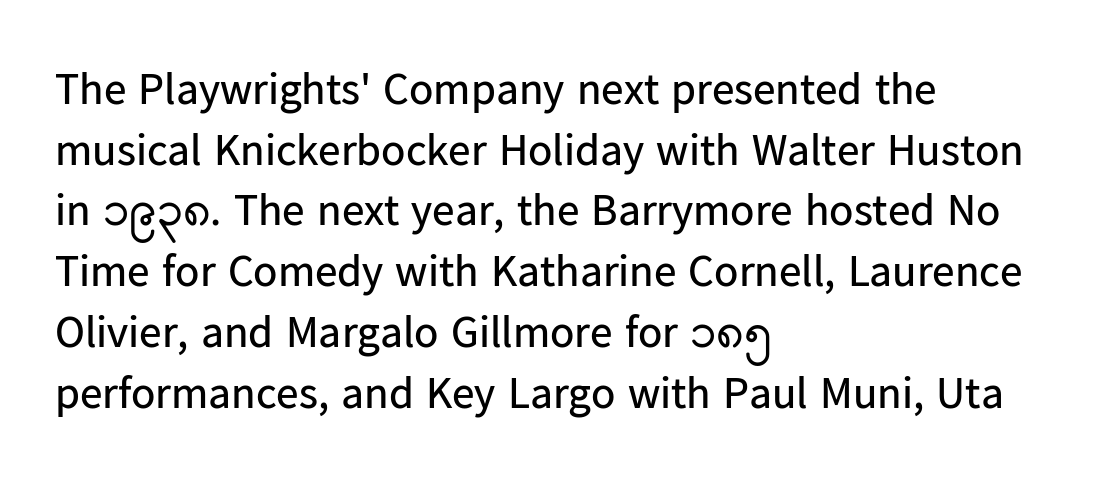
Character widths vary here, with narrow letters taking less room than wide ones. The passage shown has conventional tracking throughout. If you drew a ruler down the left edge, every line would touch it. In terms of leading, this rendering sits right in the middle.
